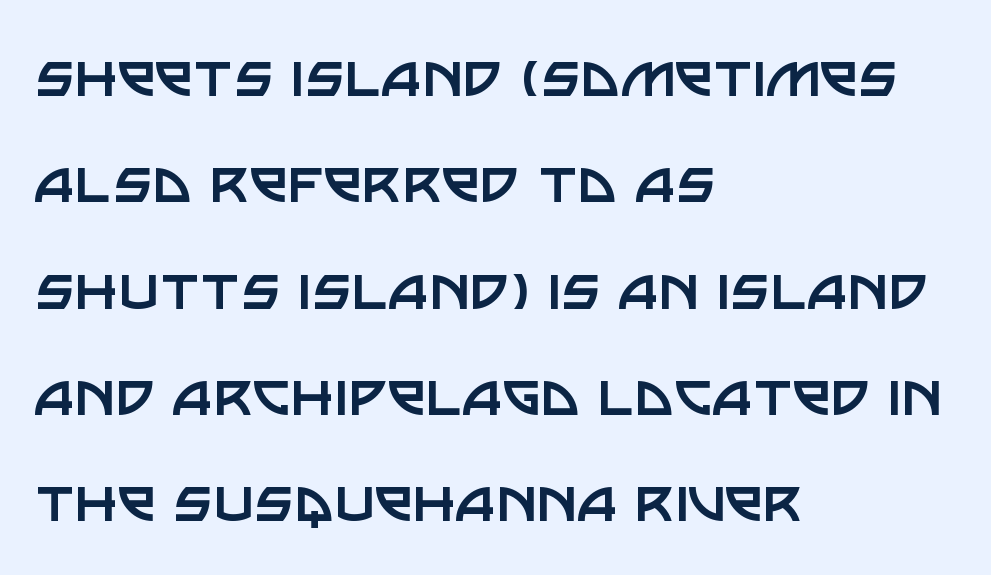
{"serif": "no", "italic": "no", "bold": "no", "weight": "regular", "width": "normal", "stroke_contrast": "low", "x_height": "large", "monospaced": "no", "underline": "no", "align": "left", "line_spacing": "normal", "line_spacing_ratio": 1.54, "letter_spacing": "normal", "letter_spacing_em": 0.0, "glyph_px": 69}
